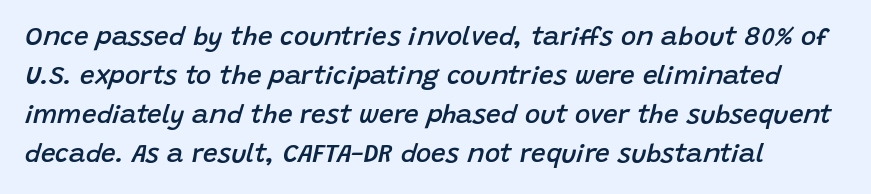
The image shows 26 px text type, italic (leaning right); set normal line spacing (1.5x), normal letter spacing, not underlined.
